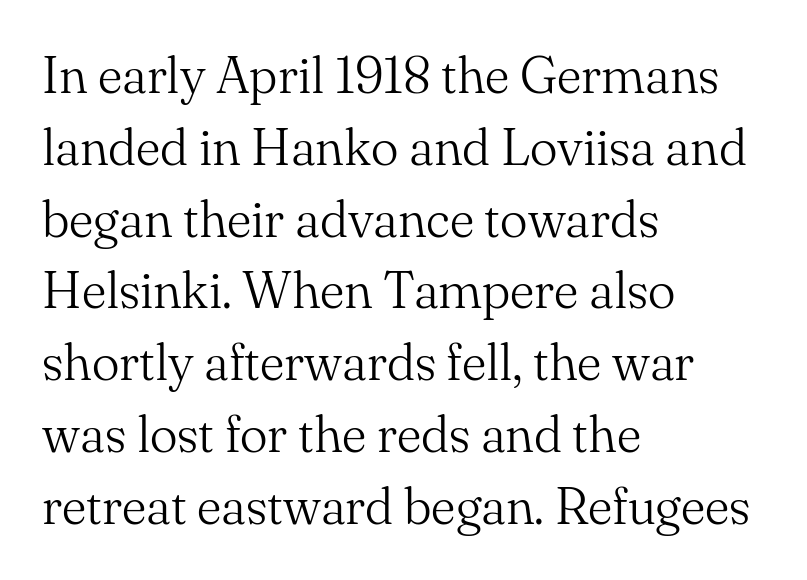
Q: Is the text bold? A: No.
Q: Is the text italic (slanted)? A: No, it is upright.
Q: Is the typeface a serif or a sans-serif typeface? A: Serif.
Q: Is the text underlined? A: No.
Q: How is the paragraph aligned? A: Left-aligned.
Q: Is the spacing between letters normal or unusually wide? A: Normal.
Q: Is the spacing between lines tight, normal or loose? A: Normal.
Q: Width (condensed, normal, or wide)? A: Normal.
Q: Stroke contrast? A: Medium.
Q: x-height? A: Small.
Q: Monospaced? A: No.
